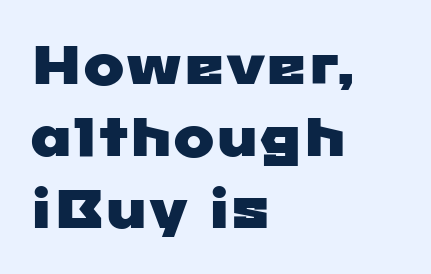
Letter spacing: default. Plain, unruled lines of type. The typesetter chose a ragged-right arrangement here. A typesetter would call this proportional, since set widths differ per character. You can tell from the bare stems that sans-serif type was used.
